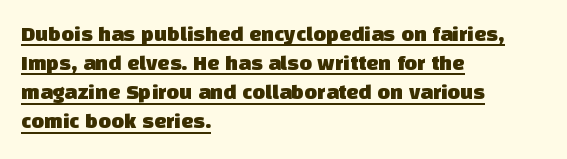
Q: Is the text underlined? A: Yes.
Q: How is the paragraph aligned? A: Left-aligned.
Q: Is the spacing between letters normal or unusually wide? A: Normal.
Q: Is the spacing between lines tight, normal or loose? A: Normal.
